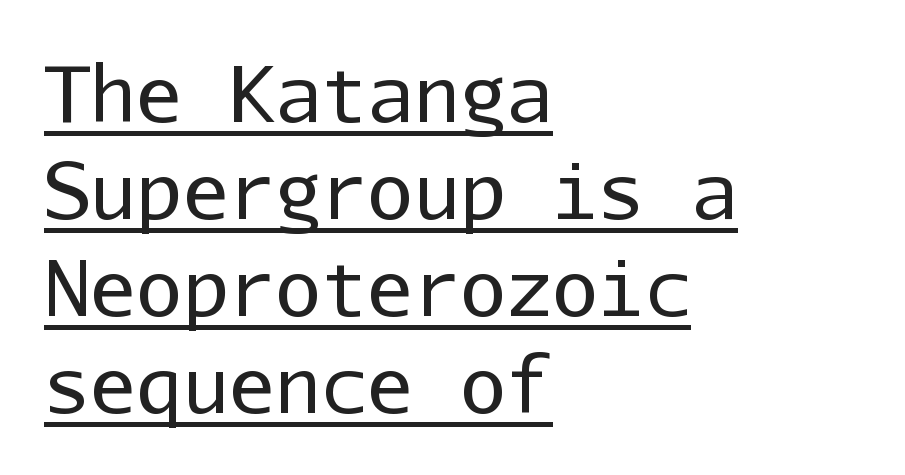
Q: Is the text bold? A: No.
Q: Is the text italic (slanted)? A: No, it is upright.
Q: Is the typeface a serif or a sans-serif typeface? A: Sans-serif.
Q: Is the text underlined? A: Yes.
Q: How is the paragraph aligned? A: Left-aligned.
Q: Is the spacing between letters normal or unusually wide? A: Normal.
Q: Is the spacing between lines tight, normal or loose? A: Normal.
Q: Width (condensed, normal, or wide)? A: Normal.
Q: Stroke contrast? A: Low.
Q: x-height? A: Medium.
Q: Monospaced? A: Yes.
